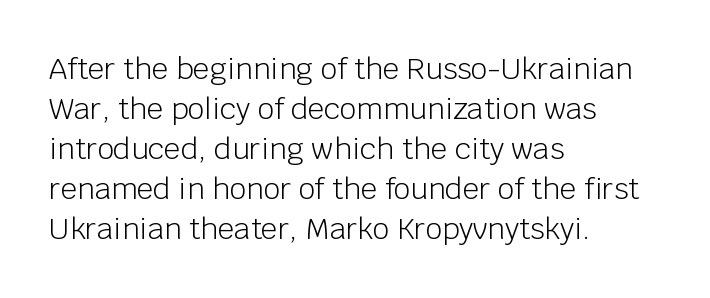
{"serif": "no", "italic": "no", "bold": "no", "weight": "light", "width": "normal", "stroke_contrast": "low", "x_height": "large", "monospaced": "no", "underline": "no", "align": "left", "line_spacing": "normal", "line_spacing_ratio": 1.38, "letter_spacing": "normal", "letter_spacing_em": 0.0, "glyph_px": 29}
